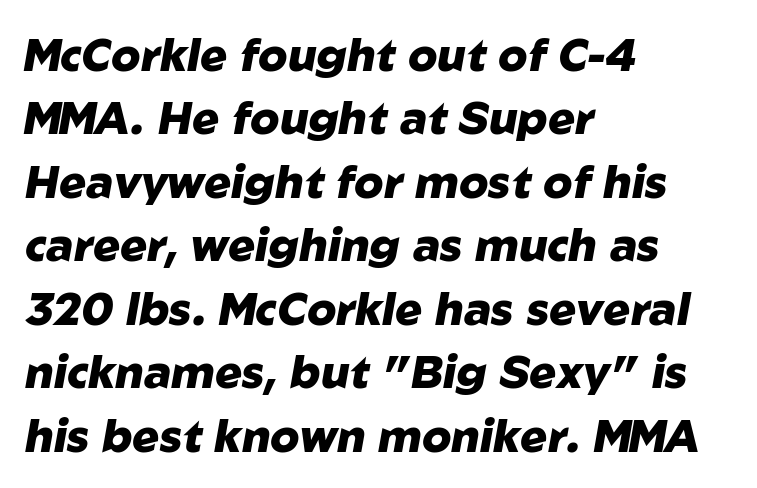
{"italic": "yes", "lean": "right", "slant_degrees": 10, "bold": "yes", "weight": "heavy", "width": "normal", "stroke_contrast": "low", "x_height": "medium", "monospaced": "no", "underline": "no", "align": "left", "line_spacing": "normal", "line_spacing_ratio": 1.41, "letter_spacing": "normal", "letter_spacing_em": 0.0, "glyph_px": 45}
